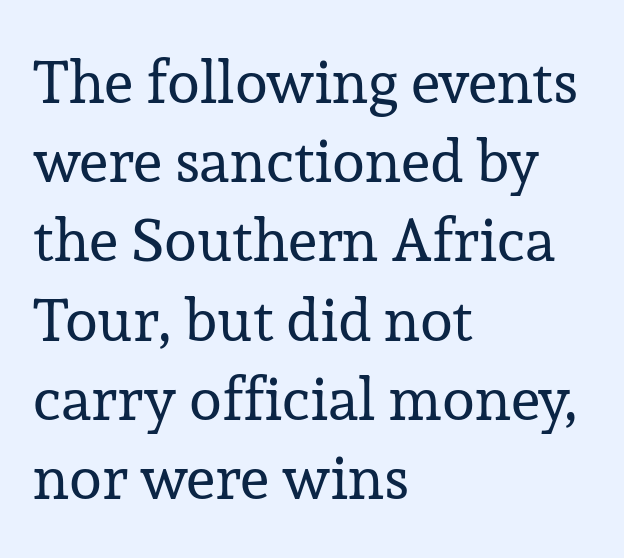
Every stem runs plumb, perpendicular to the baseline. Stroke terminals: seriffed. Bare-footed words on every line. These lines are rendered in a variable-pitch font. No letter is thick-stroked: the sample isn't bold. Which margin do the lines hug? The left one — the right edge is uneven.
